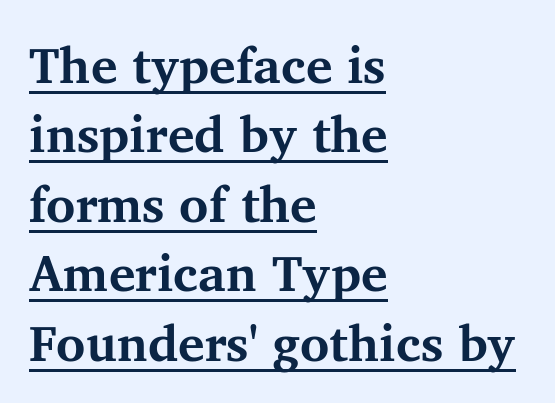
{"serif": "yes", "italic": "no", "bold": "yes", "weight": "bold", "width": "normal", "stroke_contrast": "medium", "x_height": "medium", "monospaced": "no", "underline": "yes", "align": "left", "line_spacing": "normal", "line_spacing_ratio": 1.39, "letter_spacing": "normal", "letter_spacing_em": 0.0, "glyph_px": 50}
